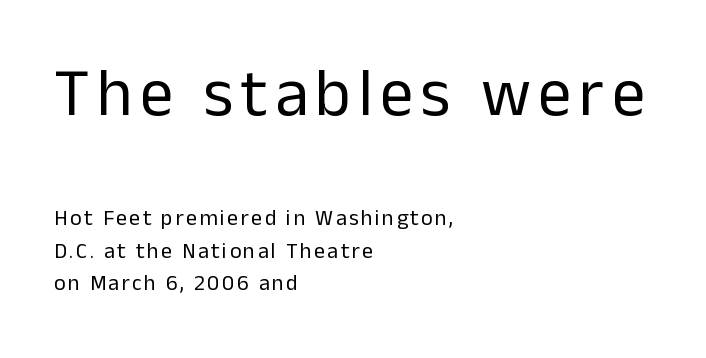
Type size steps down from the first block to the second. The typesetting does not lean heavy: it is not bold. No feet cap the strokes, marking this as sans-serif type. Each new line begins a customary step beneath the previous one.
